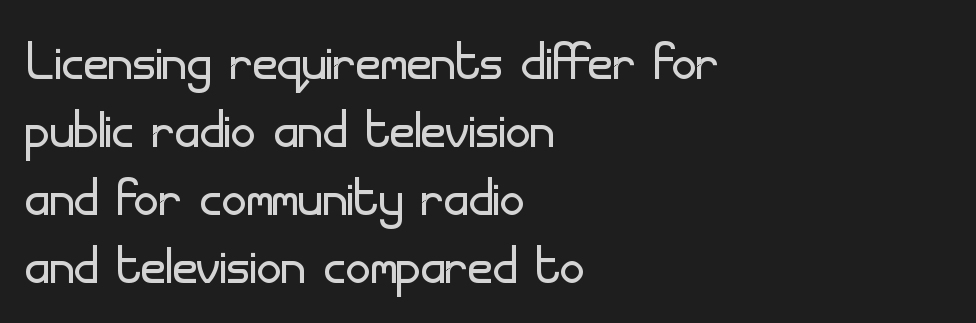
Varying glyph widths throughout — classic text-font behaviour. The line texture is even and compact thanks to regular tracking. The rendering shows plain stroke endings on the letterforms — a sans-serif design. Compared with a typical body face, this is equally light or lighter still.
